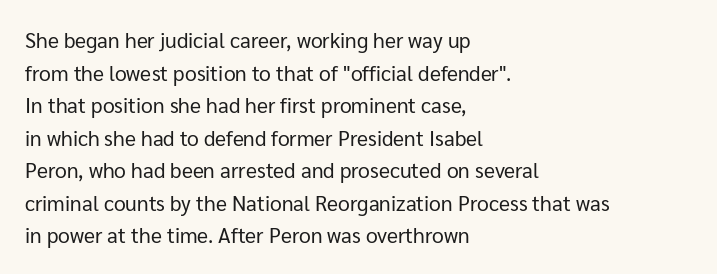
{"italic": "no", "bold": "no", "underline": "no", "align": "left", "line_spacing": "normal", "line_spacing_ratio": 1.55, "letter_spacing": "normal", "letter_spacing_em": 0.0, "glyph_px": 21}
